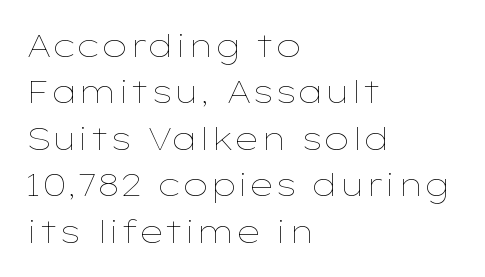
The passage shown stacks its lines at a standard gap. Ink coverage per letter is moderate at most. A typesetter would call this proportional, since set widths differ per character. A student would call this left alignment; a typographer would say flush left, rag right.
